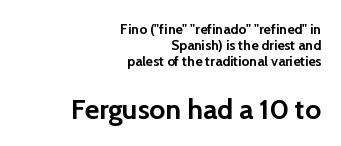
A student would notice the bottom passage is typeset larger than what precedes it. Is this a sans? Yes — the strokes have no serifs. The leading is snug, giving the passage a crowded texture. The face used here is rendered with its standard letterfit. The font's upright variant was chosen for this text. Think of a printed novel: that variable character pitch is what you see here.
